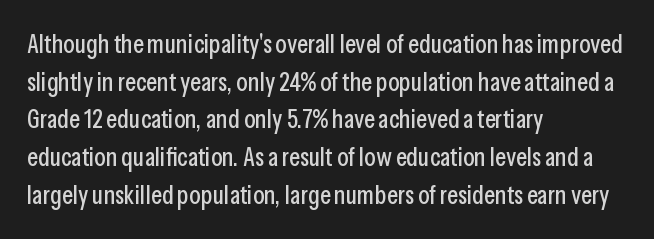
The image shows 26 px text type, upright; set left-aligned, normal line spacing (1.45x), normal letter spacing, not underlined.
